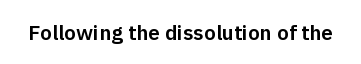
Every character sits straight up, as roman type does. The string is rendered with underlining switched off. Students, note that the glyphs here touch the page at normal intervals.
